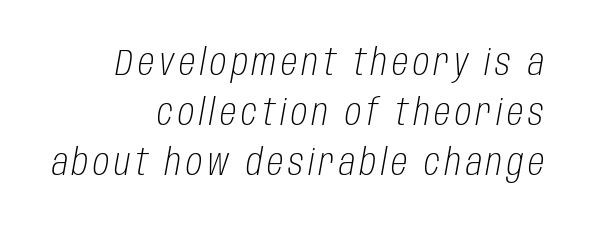
The image shows 37 px light, condensed type, italic (leaning right); set right-aligned, normal line spacing (1.35x), not underlined; low stroke contrast and a large x-height.
